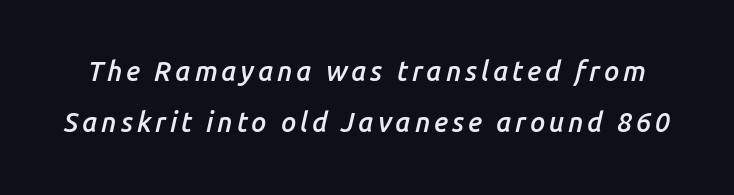
Anything drawn beneath the words? Only blank space. A typesetter would mark this as italic. Set as a demibold, roughly 600 on the weight scale.
